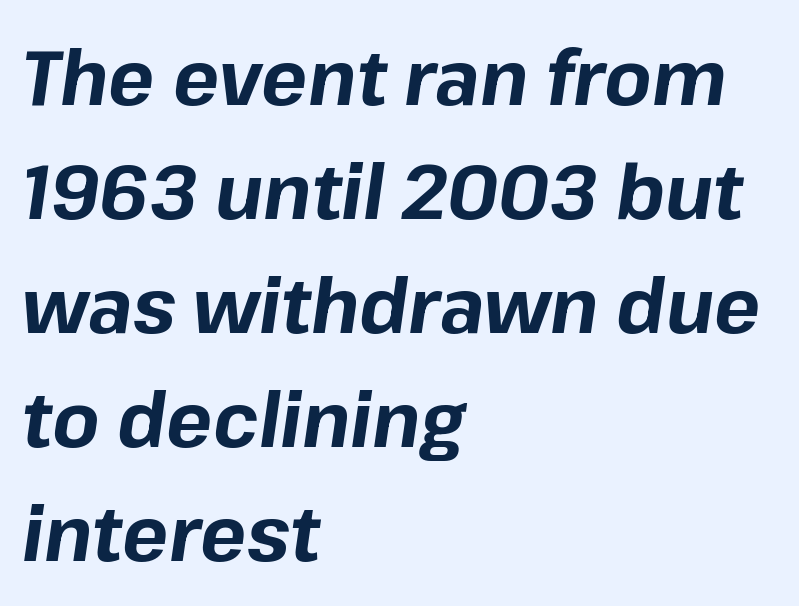
This rendering leaves character spacing at its baseline value. Emphasis-style slanted type is in use. One-word summary of the alignment: left. Check under the words: just untouched page. Is there much room between lines? A standard amount, neither cramped nor airy. Proportional: the letters do not fall into vertical columns.
